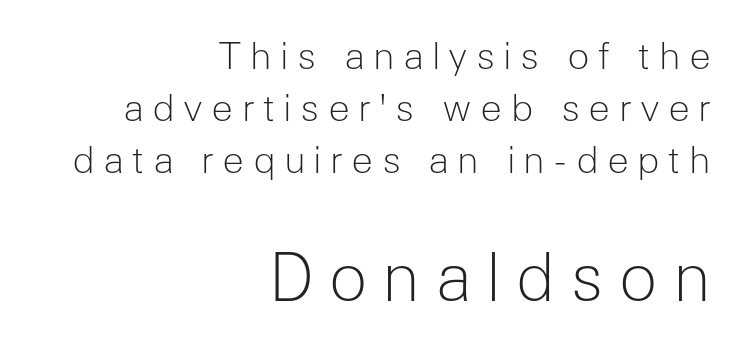
{"serif": "no", "italic": "no", "bold": "no", "weight": "light", "width": "normal", "stroke_contrast": "low", "x_height": "medium", "monospaced": "no", "underline": "no", "align": "right", "line_spacing": "normal", "line_spacing_ratio": 1.41, "letter_spacing": "wide", "letter_spacing_em": 0.22, "larger_block": "second", "size_ratio": 1.76, "glyph_px": 65}
